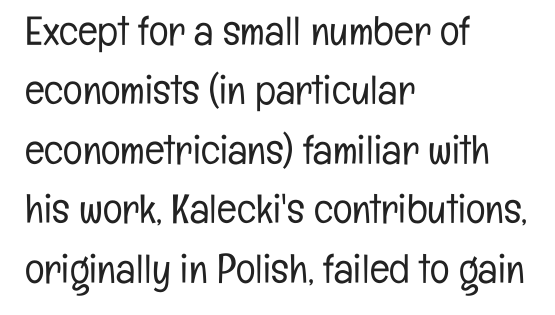
The image shows 41 px light, condensed sans-serif type, upright; set left-aligned, normal line spacing (1.45x), normal letter spacing, not underlined; low stroke contrast and a medium x-height.
